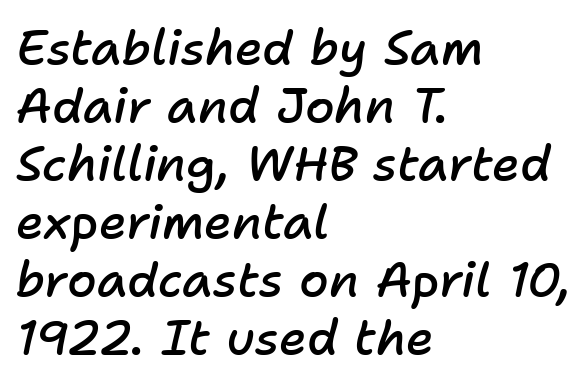
{"italic": "yes", "lean": "right", "slant_degrees": 11, "bold": "semi", "weight": "semibold", "width": "normal", "stroke_contrast": "low", "x_height": "medium", "monospaced": "no", "underline": "no", "align": "left", "line_spacing_ratio": 1.21, "letter_spacing": "normal", "letter_spacing_em": 0.0, "glyph_px": 48}
